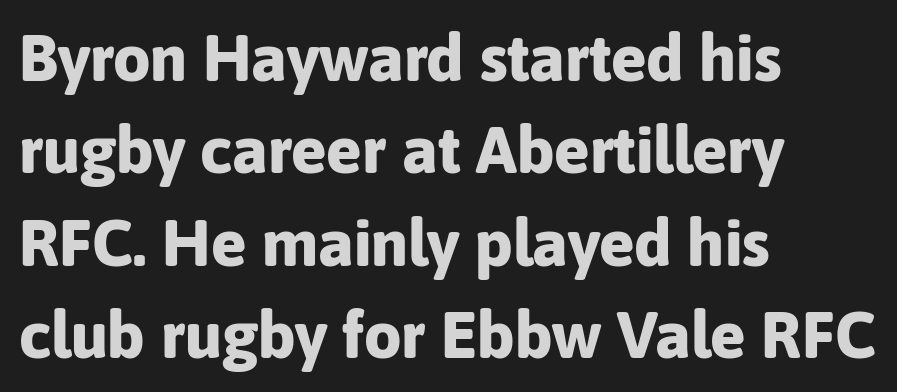
{"serif": "no", "italic": "no", "bold": "yes", "weight": "bold", "width": "normal", "stroke_contrast": "low", "x_height": "medium", "monospaced": "no", "underline": "no", "align": "left", "line_spacing": "normal", "line_spacing_ratio": 1.4, "letter_spacing": "normal", "letter_spacing_em": 0.0, "glyph_px": 66}
